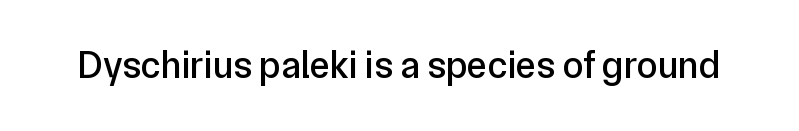
{"serif": "no", "italic": "no", "width": "normal", "stroke_contrast": "low", "x_height": "medium", "monospaced": "no", "underline": "no", "letter_spacing": "normal", "letter_spacing_em": 0.0, "glyph_px": 38}
